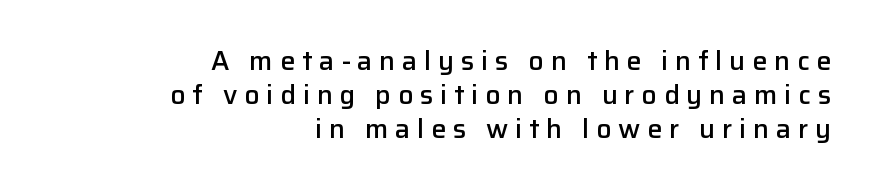
Q: Is the text bold? A: Semi-bold.
Q: Is the text italic (slanted)? A: No, it is upright.
Q: Is the text underlined? A: No.
Q: How is the paragraph aligned? A: Right-aligned.
Q: Is the spacing between letters normal or unusually wide? A: Unusually wide.
Q: Is the spacing between lines tight, normal or loose? A: Normal.
